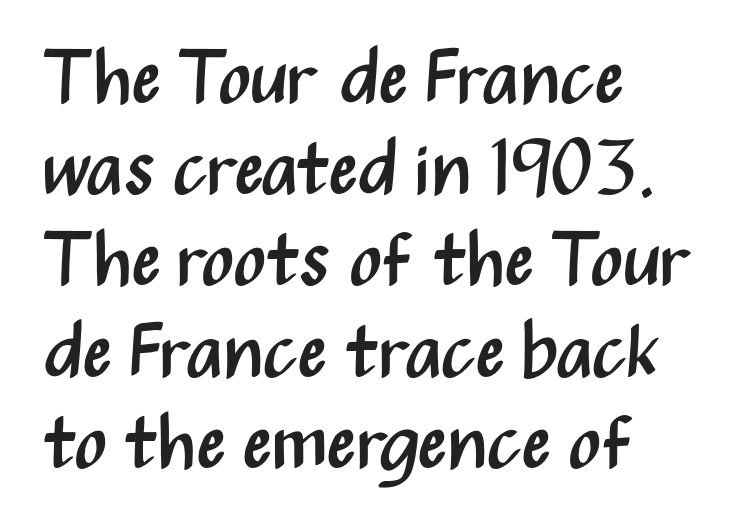
The image shows 76 px regular-weight, condensed sans-serif type, upright; set left-aligned, line spacing 1.2x, normal letter spacing, not underlined; medium stroke contrast and a medium x-height.
